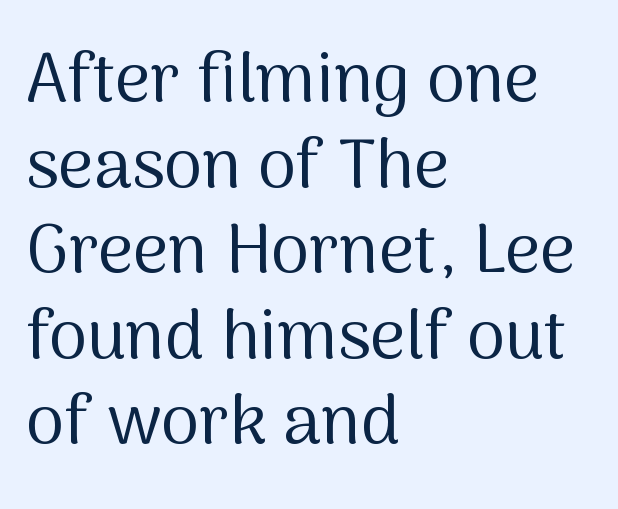
This sample has the flowing, uneven cadence of proportional lettering. The string is rendered with underlining switched off. On a weight scale, this lands at 450 or below. In terms of posture, this sample is upright.
